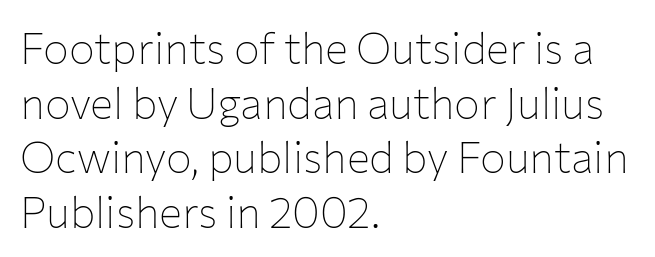
Q: Is the text bold? A: No.
Q: Is the text italic (slanted)? A: No, it is upright.
Q: Is the typeface a serif or a sans-serif typeface? A: Sans-serif.
Q: Is the text underlined? A: No.
Q: How is the paragraph aligned? A: Left-aligned.
Q: Is the spacing between letters normal or unusually wide? A: Normal.
Q: Is the spacing between lines tight, normal or loose? A: Normal.
Q: Width (condensed, normal, or wide)? A: Normal.
Q: Stroke contrast? A: Low.
Q: x-height? A: Medium.
Q: Monospaced? A: No.
